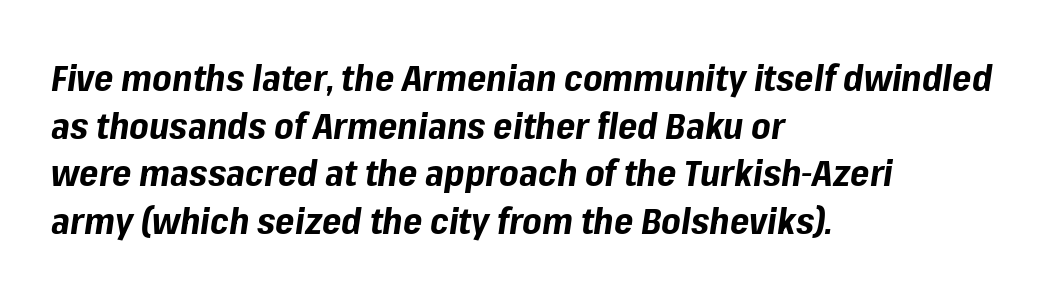
Each row of text sits above clean, open space. Notice how thick the strokes are: this is what a full bold looks like. Typeset ragged right — the left edge is the straight one. Line spacing here is normal. Each word holds together tightly as a unit, with standard inter-letter gaps. Emphasis-style slanted type is in use.
